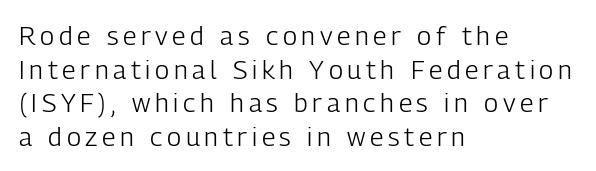
{"italic": "no", "bold": "no", "underline": "no", "align": "left", "line_spacing": "normal", "line_spacing_ratio": 1.29, "glyph_px": 26}
